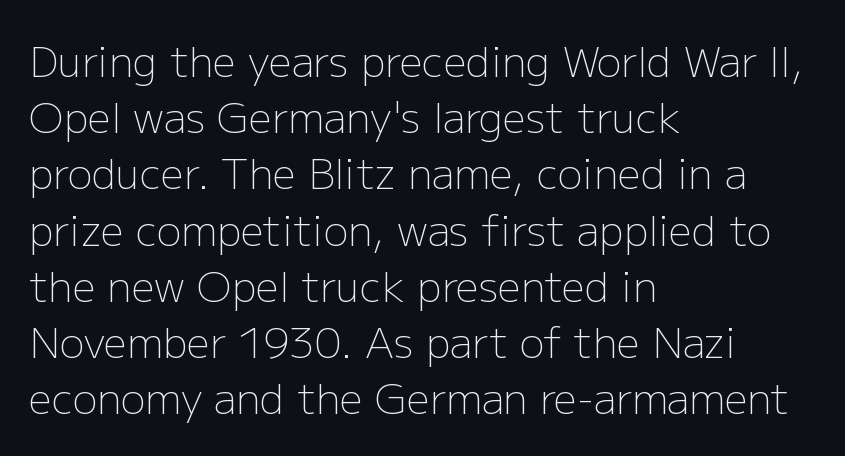
{"serif": "no", "italic": "no", "bold": "no", "weight": "light", "width": "normal", "stroke_contrast": "low", "x_height": "medium", "monospaced": "no", "underline": "no", "align": "left", "line_spacing": "normal", "line_spacing_ratio": 1.37, "letter_spacing": "normal", "letter_spacing_em": 0.0, "glyph_px": 41}
